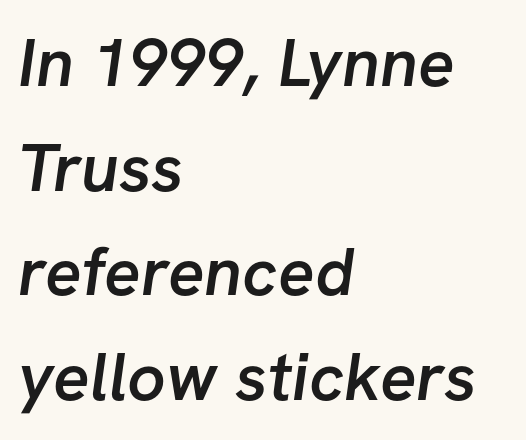
The image shows 68 px semibold sans-serif type; set left-aligned, normal line spacing (1.54x), normal letter spacing, not underlined; low stroke contrast and a medium x-height.
